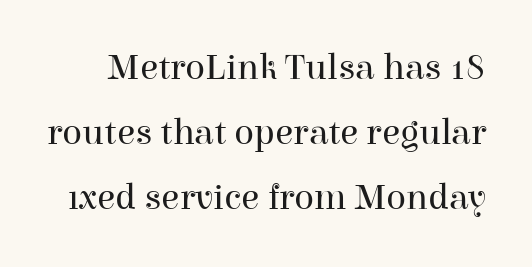
{"serif": "yes", "italic": "no", "bold": "no", "weight": "regular", "width": "normal", "stroke_contrast": "high", "x_height": "medium", "monospaced": "no", "underline": "no", "line_spacing_ratio": 1.76, "letter_spacing": "normal", "letter_spacing_em": 0.0, "glyph_px": 37}
